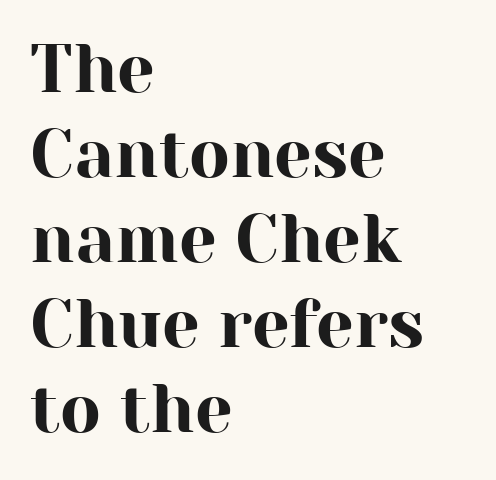
Q: Is the text italic (slanted)? A: No, it is upright.
Q: Is the typeface a serif or a sans-serif typeface? A: Serif.
Q: Is the text underlined? A: No.
Q: How is the paragraph aligned? A: Left-aligned.
Q: Is the spacing between letters normal or unusually wide? A: Normal.
Q: Is the spacing between lines tight, normal or loose? A: Normal.
Q: Width (condensed, normal, or wide)? A: Normal.
Q: Stroke contrast? A: High.
Q: x-height? A: Medium.
Q: Monospaced? A: No.
